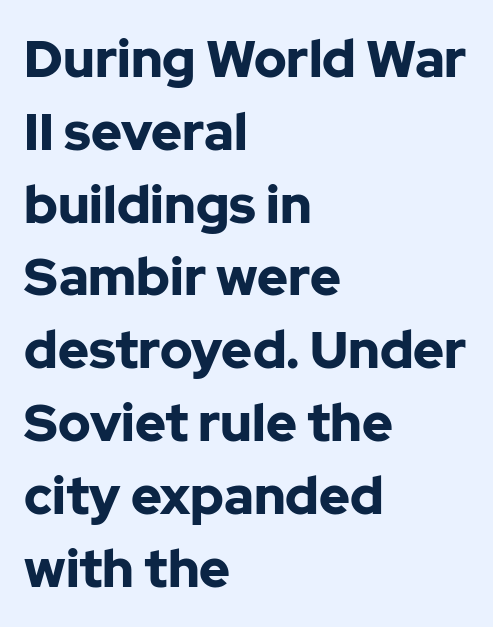
{"serif": "no", "italic": "no", "bold": "yes", "weight": "bold", "width": "normal", "stroke_contrast": "low", "x_height": "medium", "monospaced": "no", "underline": "no", "align": "left", "line_spacing": "normal", "line_spacing_ratio": 1.4, "letter_spacing": "normal", "letter_spacing_em": 0.0, "glyph_px": 52}
